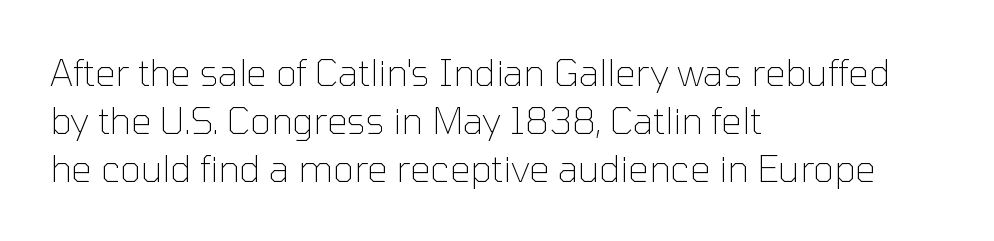
Q: Is the text bold? A: No.
Q: Is the text italic (slanted)? A: No, it is upright.
Q: Is the typeface a serif or a sans-serif typeface? A: Sans-serif.
Q: Is the text underlined? A: No.
Q: How is the paragraph aligned? A: Left-aligned.
Q: Is the spacing between letters normal or unusually wide? A: Normal.
Q: Is the spacing between lines tight, normal or loose? A: Normal.
Q: Width (condensed, normal, or wide)? A: Normal.
Q: Stroke contrast? A: Low.
Q: x-height? A: Medium.
Q: Monospaced? A: No.
